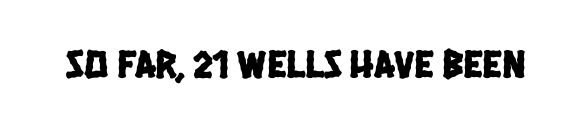
Q: Is the typeface a serif or a sans-serif typeface? A: Sans-serif.
Q: Is the text underlined? A: No.
Q: Is the spacing between letters normal or unusually wide? A: Normal.
Q: Width (condensed, normal, or wide)? A: Condensed.
Q: Stroke contrast? A: Low.
Q: x-height? A: Large.
Q: Monospaced? A: No.
